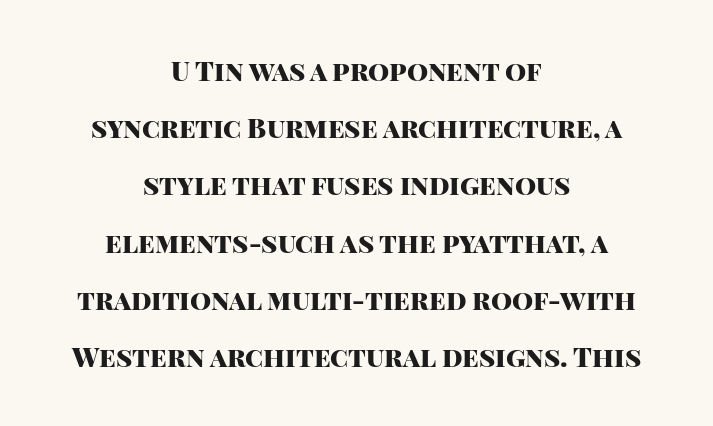
Q: Is the text bold? A: Yes.
Q: Is the text italic (slanted)? A: No, it is upright.
Q: Is the text underlined? A: No.
Q: How is the paragraph aligned? A: Centered.
Q: Is the spacing between letters normal or unusually wide? A: Normal.
Q: Is the spacing between lines tight, normal or loose? A: Loose.
